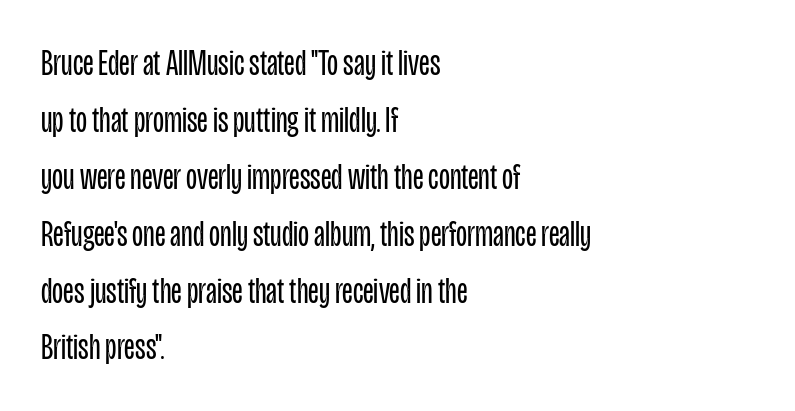
This sample keeps an unexceptional amount of space between lines. Ascenders rise straight up at ninety degrees. Each letter's strokes conclude bluntly, with no projecting serifs. Each row of text sits above clean, open space.
